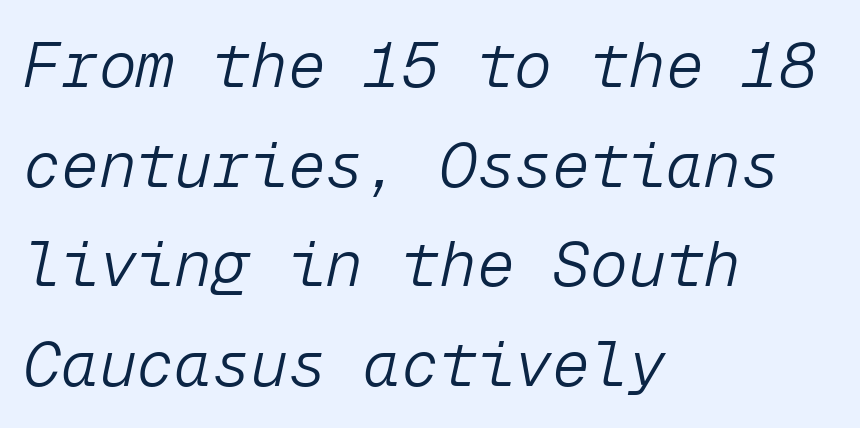
The tracking reads as untouched default to a designer's eye. This block has exactly the height ordinary leading produces. Monospaced: the letters line up in strict vertical columns. No chunkiness to these letters — they're not bold.
